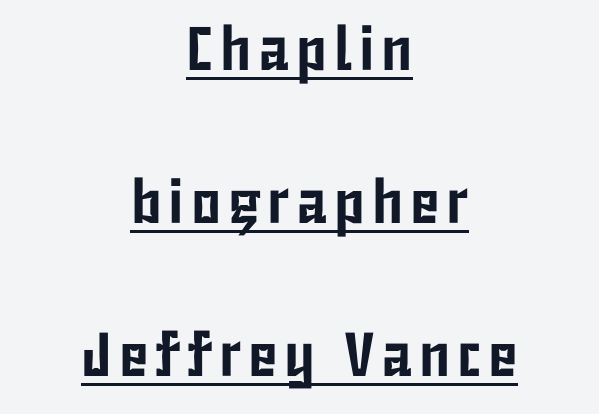
Q: Is the text italic (slanted)? A: No, it is upright.
Q: Is the typeface a serif or a sans-serif typeface? A: Sans-serif.
Q: Is the text underlined? A: Yes.
Q: How is the paragraph aligned? A: Centered.
Q: Is the spacing between lines tight, normal or loose? A: Loose.
Q: Width (condensed, normal, or wide)? A: Condensed.
Q: Stroke contrast? A: Low.
Q: x-height? A: Medium.
Q: Monospaced? A: No.
